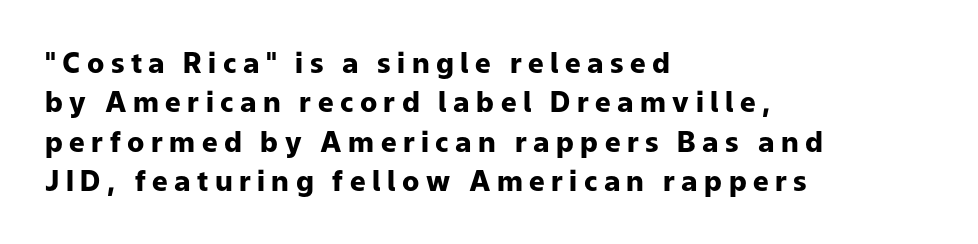
The image shows 28 px heavy sans-serif type, upright; set left-aligned, normal line spacing (1.41x), unusually wide letter spacing (+0.23 em), not underlined; low stroke contrast and a medium x-height.
